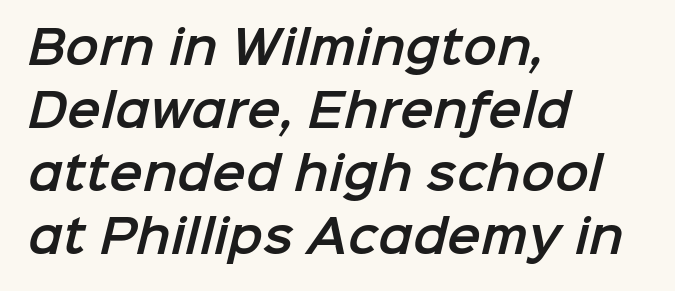
The image shows 45 px sans-serif type; set left-aligned, normal line spacing (1.4x), normal letter spacing, not underlined; low stroke contrast and a medium x-height.
